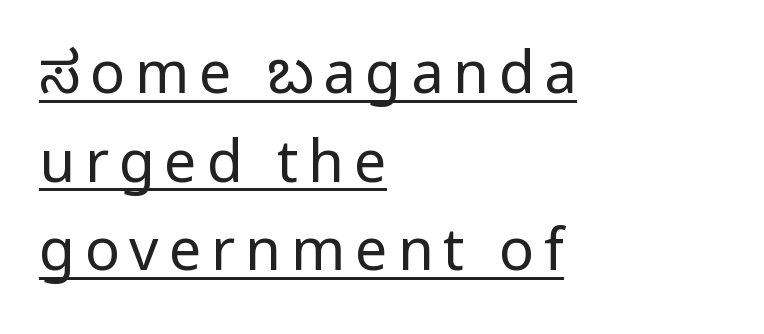
The passage is arranged the way most books set body copy — flush left. Posture: upright roman. Is this a sans? Yes — the strokes have no serifs. The strokes carry an ordinary text weight at most. The sample's only ornament is a line tracing under the words. Do the characters align in a grid? No, the font is proportional.
